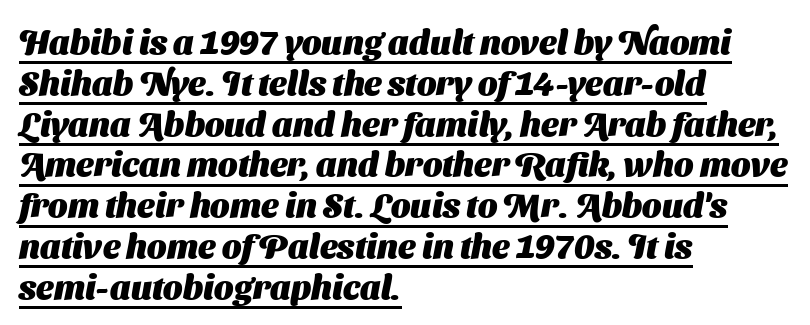
Proportional: the letters do not fall into vertical columns. The rendered words wear a rule along their underside. If you drew a ruler down the left edge, every line would touch it. The gaps between neighbouring characters are ordinary and unremarkable. I'd call this a sans setting — the letters go barefoot. Is the type bold? Yes — the strokes are clearly thick and heavy.
